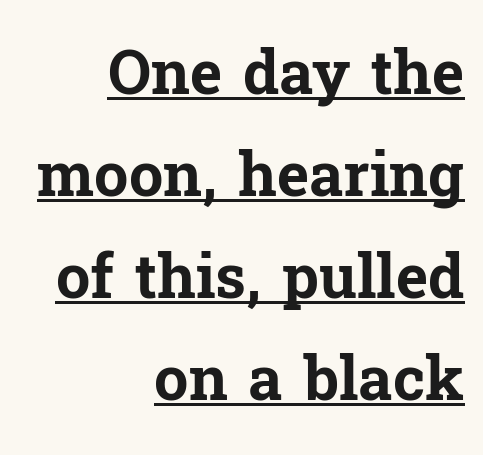
These lines are composed in type with serifs. Teacher's note: observe the even right margin — that is flush-right alignment. Varying glyph widths throughout — classic text-font behaviour. The space between consecutive lines is moderate.
